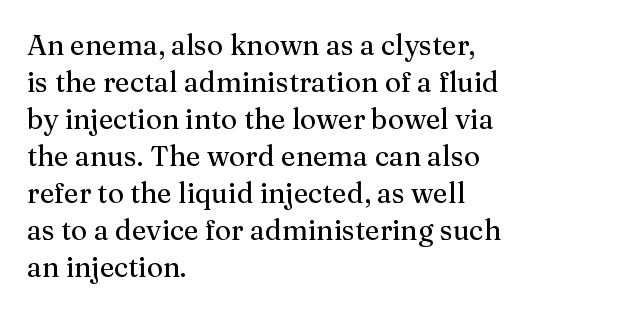
The typeface chosen for these lines features serifs. The typesetter chose a ragged-right arrangement here. Varying glyph widths throughout — classic text-font behaviour. The gap between lines stays unmarked.
